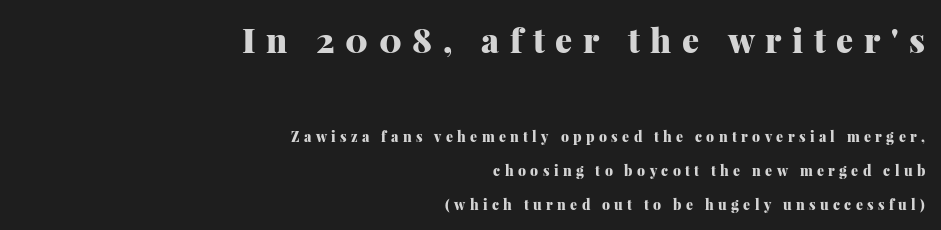
Q: Is the text bold? A: Yes.
Q: Is the text italic (slanted)? A: No, it is upright.
Q: Is the typeface a serif or a sans-serif typeface? A: Serif.
Q: Is the text underlined? A: No.
Q: How is the paragraph aligned? A: Right-aligned.
Q: Is the spacing between letters normal or unusually wide? A: Unusually wide.
Q: Is the spacing between lines tight, normal or loose? A: Loose.
Q: Which block of text is set in a larger size, the first (top) or the second (bottom)? A: The first (top) one.
Q: Width (condensed, normal, or wide)? A: Normal.
Q: Stroke contrast? A: Medium.
Q: x-height? A: Medium.
Q: Monospaced? A: No.
